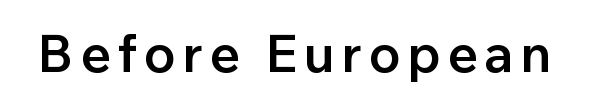
Q: Is the text bold? A: Semi-bold.
Q: Is the text italic (slanted)? A: No, it is upright.
Q: Is the typeface a serif or a sans-serif typeface? A: Sans-serif.
Q: Is the text underlined? A: No.
Q: Width (condensed, normal, or wide)? A: Normal.
Q: Stroke contrast? A: Low.
Q: x-height? A: Medium.
Q: Monospaced? A: No.
